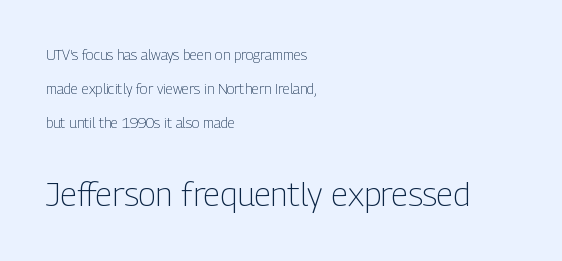
{"serif": "no", "italic": "no", "bold": "no", "weight": "light", "width": "condensed", "stroke_contrast": "low", "x_height": "medium", "monospaced": "no", "underline": "no", "align": "left", "line_spacing": "loose", "line_spacing_ratio": 2.42, "letter_spacing": "normal", "letter_spacing_em": 0.0, "larger_block": "second", "size_ratio": 2.36, "glyph_px": 33}
